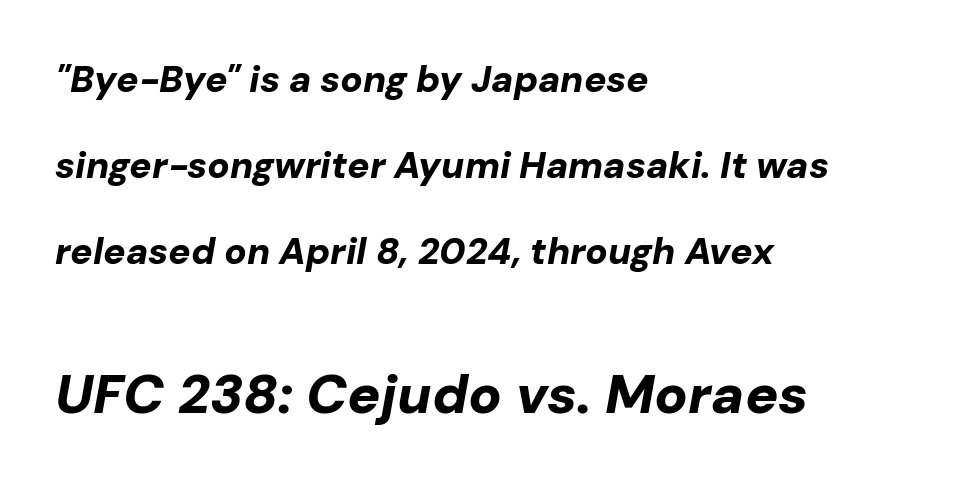
Q: Is the text bold? A: Yes.
Q: Is the text italic (slanted)? A: Yes, it leans right by about 10 degrees.
Q: Is the text underlined? A: No.
Q: How is the paragraph aligned? A: Left-aligned.
Q: Is the spacing between letters normal or unusually wide? A: Normal.
Q: Is the spacing between lines tight, normal or loose? A: Loose.
Q: Which block of text is set in a larger size, the first (top) or the second (bottom)? A: The second (bottom) one.
Q: Width (condensed, normal, or wide)? A: Normal.
Q: Stroke contrast? A: Low.
Q: x-height? A: Medium.
Q: Monospaced? A: No.
